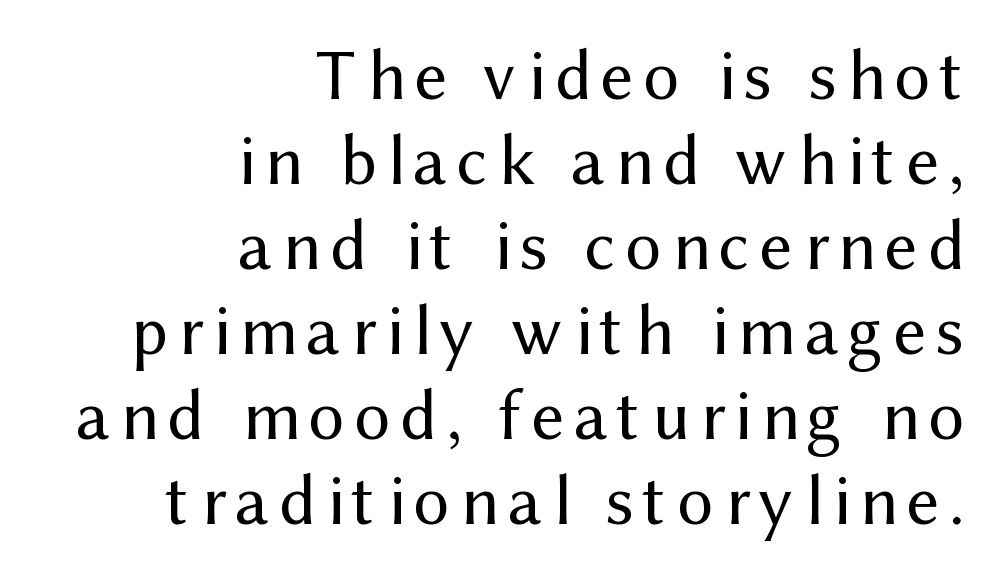
{"serif": "no", "italic": "no", "bold": "no", "weight": "regular", "width": "normal", "stroke_contrast": "medium", "x_height": "medium", "monospaced": "no", "underline": "no", "align": "right", "line_spacing_ratio": 1.18, "glyph_px": 72}
